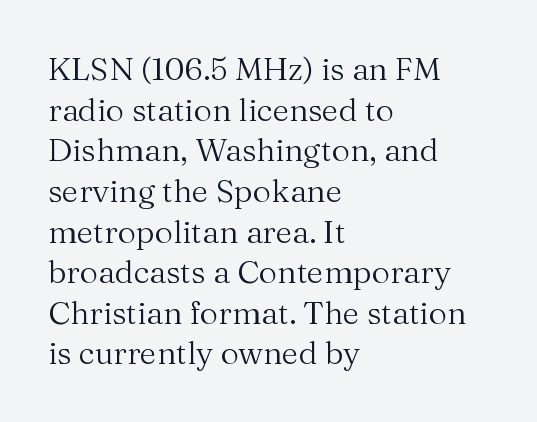
Q: Is the text bold? A: No.
Q: Is the text italic (slanted)? A: No, it is upright.
Q: Is the typeface a serif or a sans-serif typeface? A: Serif.
Q: Is the text underlined? A: No.
Q: How is the paragraph aligned? A: Left-aligned.
Q: Is the spacing between letters normal or unusually wide? A: Normal.
Q: Is the spacing between lines tight, normal or loose? A: Normal.
Q: Width (condensed, normal, or wide)? A: Normal.
Q: Stroke contrast? A: Medium.
Q: x-height? A: Medium.
Q: Monospaced? A: No.
